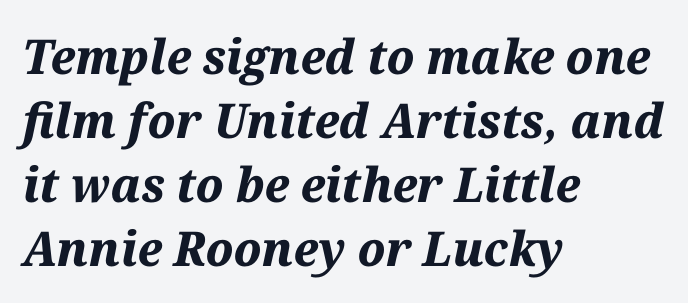
{"italic": "yes", "lean": "right", "slant_degrees": 12, "bold": "yes", "weight": "bold", "width": "normal", "stroke_contrast": "medium", "x_height": "medium", "monospaced": "no", "underline": "no", "align": "left", "line_spacing": "normal", "line_spacing_ratio": 1.33, "letter_spacing": "normal", "letter_spacing_em": 0.0, "glyph_px": 48}
